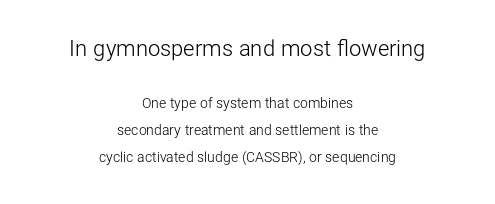
The image shows 22 px text type, upright; set centered, loose line spacing (1.93x), normal letter spacing, not underlined; the first (top) block is 1.57x larger.
